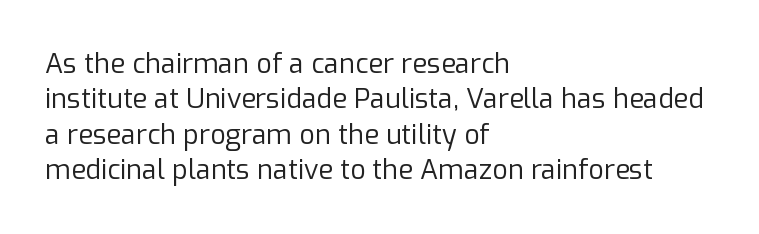
Q: Is the text bold? A: No.
Q: Is the text italic (slanted)? A: No, it is upright.
Q: Is the text underlined? A: No.
Q: How is the paragraph aligned? A: Left-aligned.
Q: Is the spacing between letters normal or unusually wide? A: Normal.
Q: Is the spacing between lines tight, normal or loose? A: Normal.
